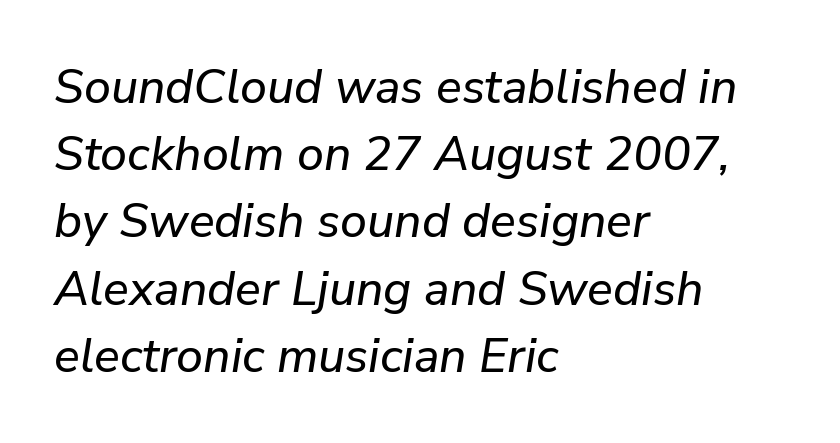
In terms of leading, this rendering sits right in the middle. Each word holds together tightly as a unit, with standard inter-letter gaps. These lines are rendered in a variable-pitch font. The foot of each line stays bare and open.
